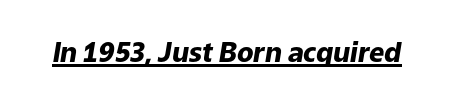
The image shows 27 px bold type, italic (leaning right); set normal letter spacing, underlined.
